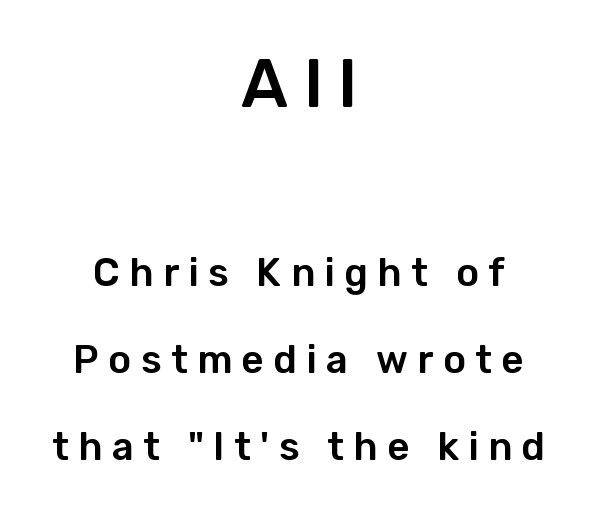
Check the space under the baseline: it is left empty. The text was rendered using a sans face with plain stroke endings. Upright lettering throughout. Where is the straight margin? There isn't one; the lines are centered.
